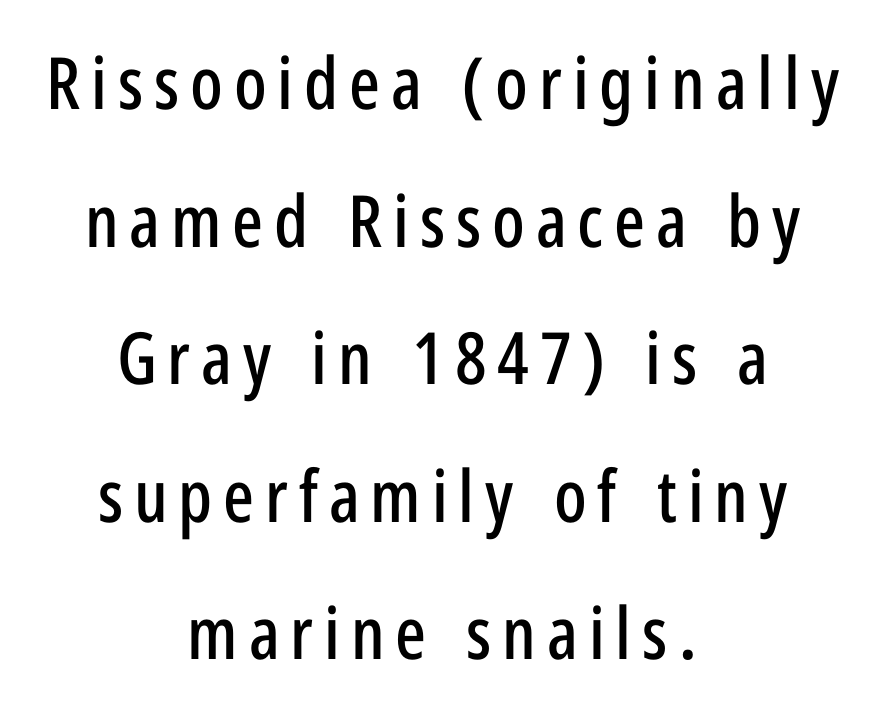
Q: Is the text italic (slanted)? A: No, it is upright.
Q: Is the typeface a serif or a sans-serif typeface? A: Sans-serif.
Q: Is the text underlined? A: No.
Q: How is the paragraph aligned? A: Centered.
Q: Is the spacing between lines tight, normal or loose? A: Loose.
Q: Width (condensed, normal, or wide)? A: Condensed.
Q: Stroke contrast? A: Low.
Q: x-height? A: Medium.
Q: Monospaced? A: No.
